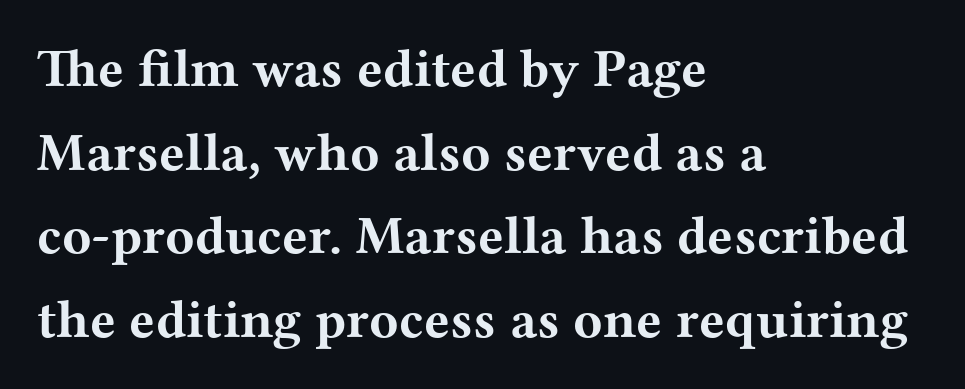
The image shows 54 px bold, wide serif type, upright; set left-aligned, normal line spacing (1.55x), normal letter spacing, not underlined; medium stroke contrast and a medium x-height.
